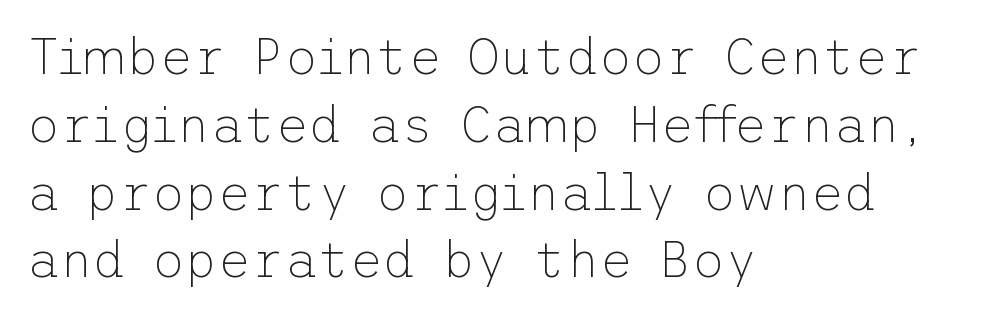
{"serif": "no", "italic": "no", "bold": "no", "weight": "thin", "width": "normal", "stroke_contrast": "low", "x_height": "medium", "underline": "no", "align": "left", "line_spacing": "normal", "line_spacing_ratio": 1.33, "letter_spacing": "normal", "letter_spacing_em": 0.0, "glyph_px": 51}
